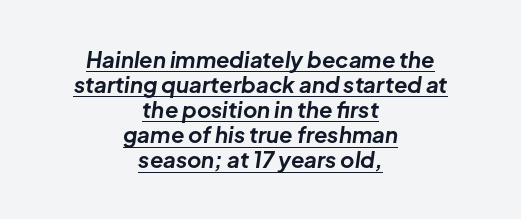
The image shows 22 px bold type, italic (leaning right); set centered, tight line spacing (1.14x), normal letter spacing, underlined.
